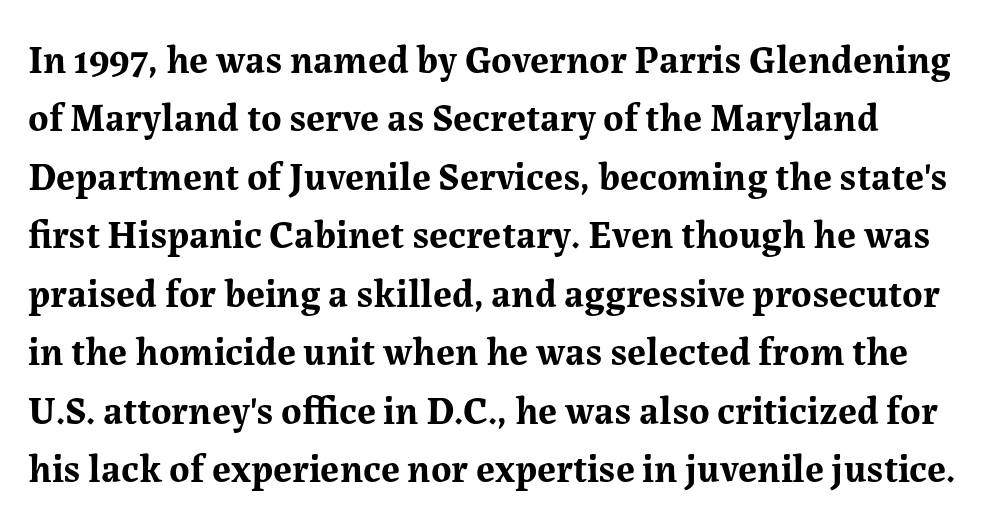
{"serif": "yes", "italic": "no", "bold": "yes", "weight": "bold", "width": "normal", "stroke_contrast": "medium", "x_height": "medium", "monospaced": "no", "underline": "no", "align": "left", "line_spacing": "normal", "line_spacing_ratio": 1.5, "letter_spacing": "normal", "letter_spacing_em": 0.0, "glyph_px": 39}
